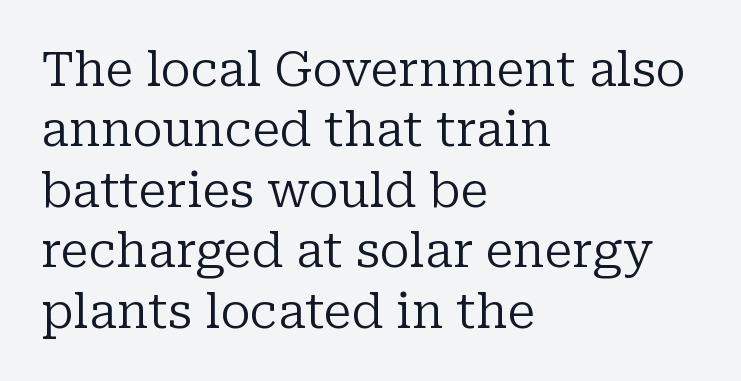
Compared with typical body copy, the letter spacing here is the same. Unlike a clean sans, this face finishes its strokes with serifs. Proportional: the letters do not fall into vertical columns. The passage is arranged the way most books set body copy — flush left. The strokes are not fattened; the text isn't bold.
